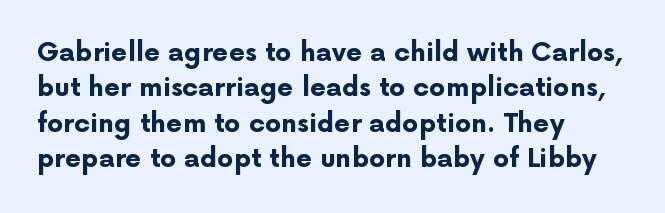
Normally led — the rows are evenly, conventionally spaced. A roman cut, with each character standing at attention. The gaps between neighbouring characters are ordinary and unremarkable. The words here are not underlined. Left-aligned paragraph, ragged on the right. The typesetting leans heavy: a genuine bold.
